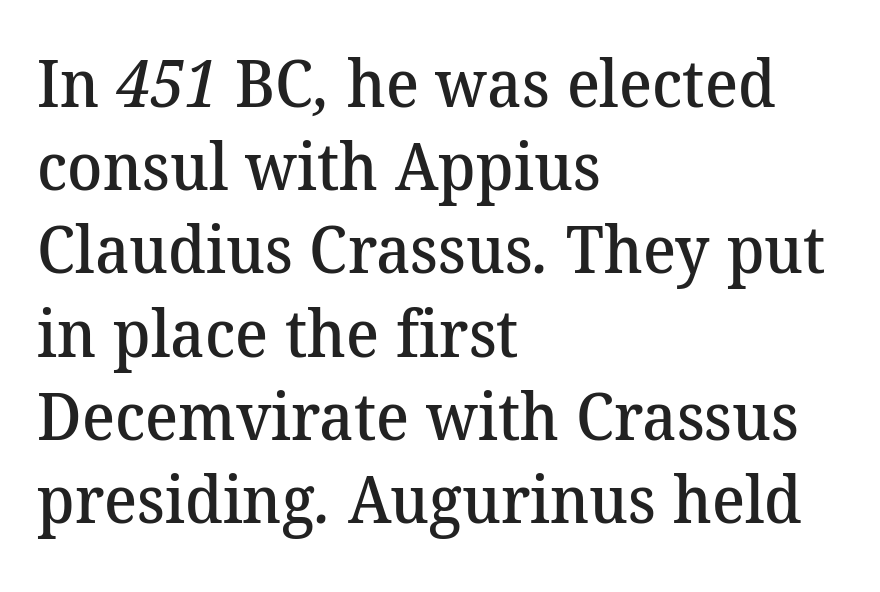
Q: Is the text bold? A: Semi-bold.
Q: Is the typeface a serif or a sans-serif typeface? A: Serif.
Q: Is the text underlined? A: No.
Q: How is the paragraph aligned? A: Left-aligned.
Q: Is the spacing between letters normal or unusually wide? A: Normal.
Q: Is the spacing between lines tight, normal or loose? A: Normal.
Q: Width (condensed, normal, or wide)? A: Normal.
Q: Stroke contrast? A: Medium.
Q: x-height? A: Medium.
Q: Monospaced? A: No.
